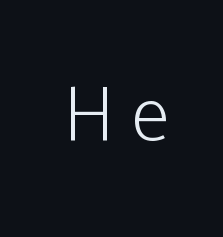
{"serif": "no", "italic": "no", "bold": "no", "weight": "light", "width": "condensed", "stroke_contrast": "low", "x_height": "medium", "monospaced": "no", "underline": "no", "letter_spacing": "wide", "letter_spacing_em": 0.23, "glyph_px": 78}
